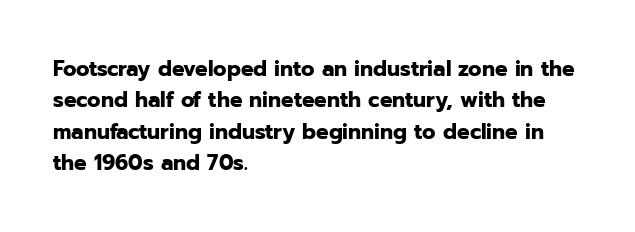
The image shows 21 px bold type, upright; set left-aligned, normal line spacing (1.49x), normal letter spacing, not underlined.
